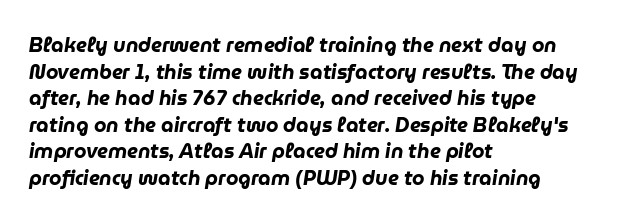
The image shows 20 px bold type, italic (leaning right); set left-aligned, normal line spacing (1.33x), normal letter spacing, not underlined.
